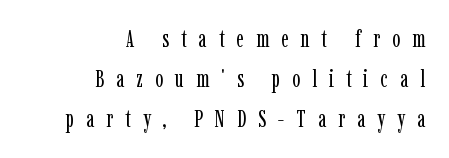
{"italic": "no", "bold": "no", "underline": "no", "align": "right", "line_spacing": "normal", "line_spacing_ratio": 1.67, "letter_spacing": "wide", "letter_spacing_em": 0.5, "glyph_px": 24}
